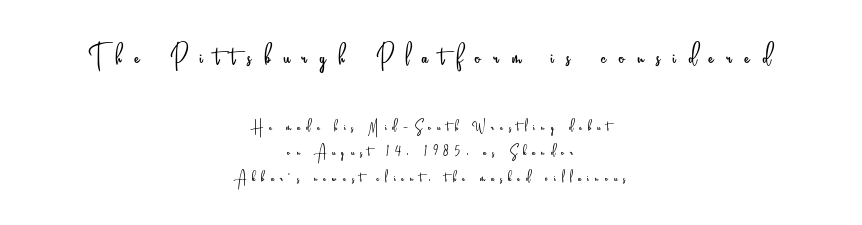
Horizontally, the lines are justified to the midpoint only. Lines of text with bare space underneath. Check where the strokes stop: nothing finishes them off — pure sans.
